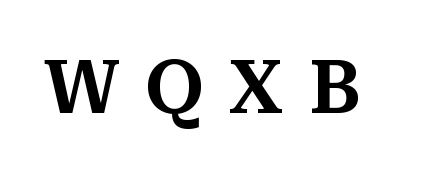
{"serif": "yes", "italic": "no", "width": "normal", "stroke_contrast": "medium", "x_height": "medium", "monospaced": "no", "underline": "no", "letter_spacing": "wide", "letter_spacing_em": 0.34, "glyph_px": 74}
